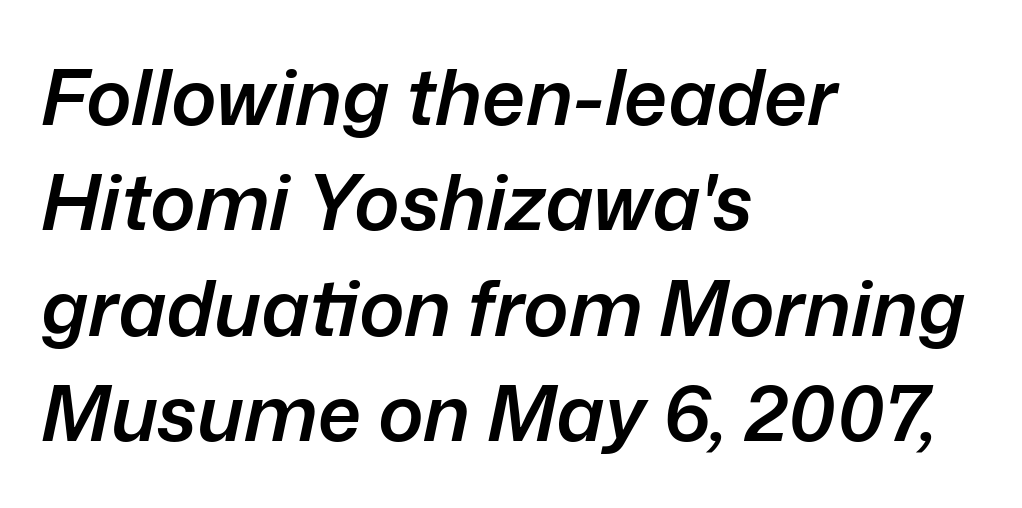
Q: Is the text bold? A: Semi-bold.
Q: Is the text italic (slanted)? A: Yes, it leans right by about 12 degrees.
Q: Is the text underlined? A: No.
Q: How is the paragraph aligned? A: Left-aligned.
Q: Is the spacing between letters normal or unusually wide? A: Normal.
Q: Is the spacing between lines tight, normal or loose? A: Normal.
Q: Width (condensed, normal, or wide)? A: Normal.
Q: Stroke contrast? A: Low.
Q: x-height? A: Medium.
Q: Monospaced? A: No.
